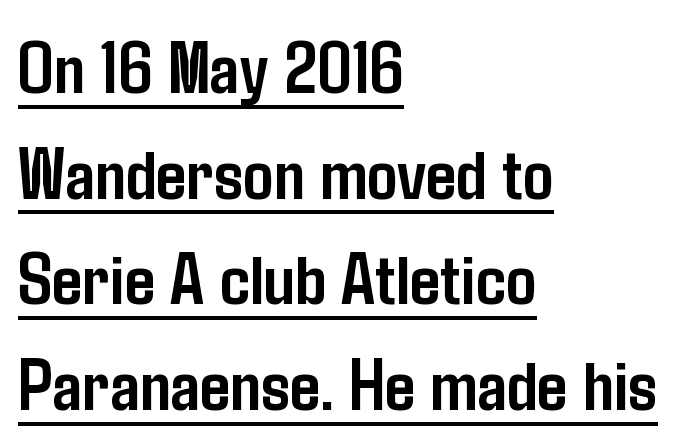
{"serif": "no", "italic": "no", "bold": "yes", "weight": "semibold", "width": "condensed", "stroke_contrast": "low", "x_height": "medium", "monospaced": "no", "underline": "yes", "align": "left", "line_spacing": "normal", "line_spacing_ratio": 1.41, "letter_spacing": "normal", "letter_spacing_em": 0.0, "glyph_px": 75}
